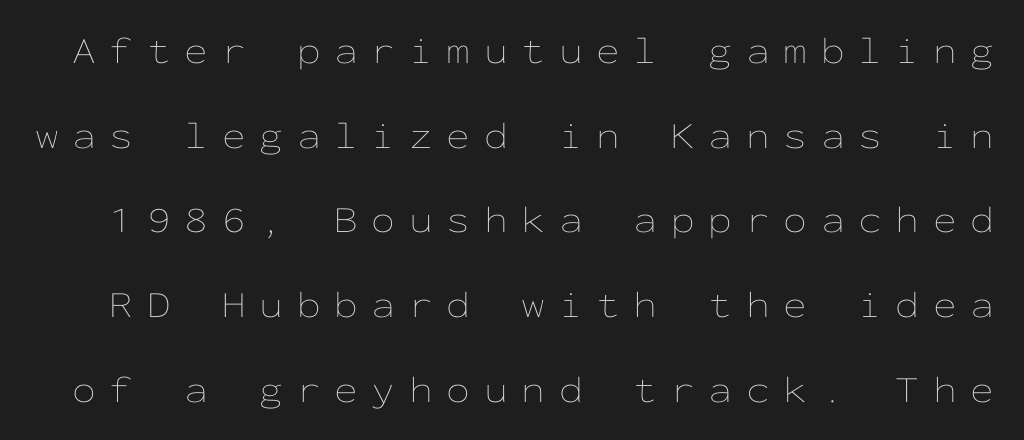
The image shows 38 px thin, wide type, upright, monospaced; set loose line spacing (2.23x), unusually wide letter spacing (+0.36 em), not underlined; low stroke contrast and a medium x-height.
